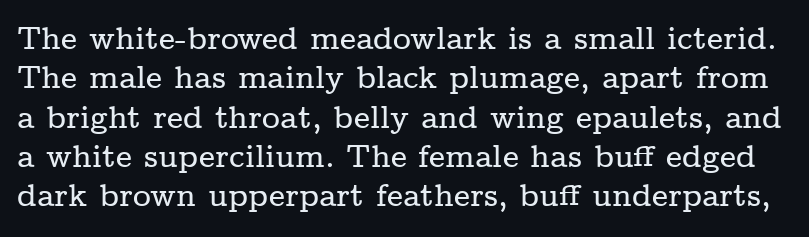
Q: Is the text italic (slanted)? A: No, it is upright.
Q: Is the typeface a serif or a sans-serif typeface? A: Serif.
Q: Is the text underlined? A: No.
Q: Is the spacing between letters normal or unusually wide? A: Normal.
Q: Is the spacing between lines tight, normal or loose? A: Normal.
Q: Width (condensed, normal, or wide)? A: Wide.
Q: Stroke contrast? A: Low.
Q: x-height? A: Medium.
Q: Monospaced? A: No.
